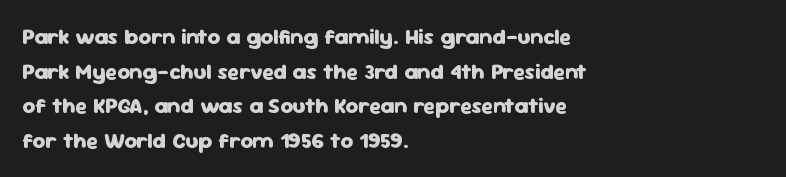
The image shows 22 px bold type, upright; set left-aligned, normal line spacing (1.57x), normal letter spacing, not underlined.
